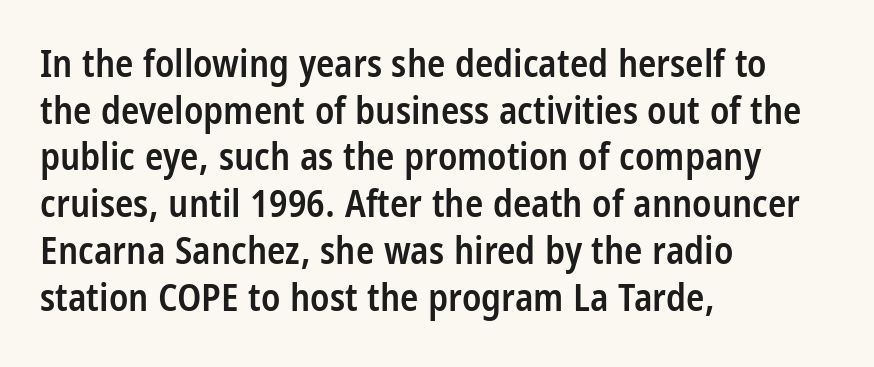
Q: Is the text bold? A: Semi-bold.
Q: Is the text italic (slanted)? A: No, it is upright.
Q: Is the typeface a serif or a sans-serif typeface? A: Sans-serif.
Q: Is the text underlined? A: No.
Q: How is the paragraph aligned? A: Left-aligned.
Q: Is the spacing between letters normal or unusually wide? A: Normal.
Q: Width (condensed, normal, or wide)? A: Condensed.
Q: Stroke contrast? A: Low.
Q: x-height? A: Large.
Q: Monospaced? A: No.
